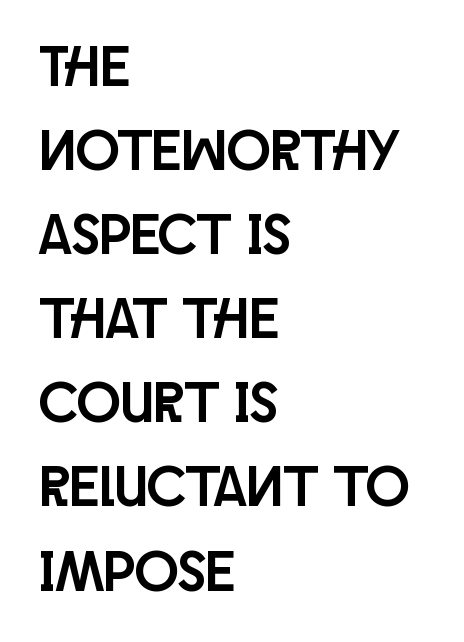
The type sits square on the baseline with zero lean. Caption: multi-line text, flush left, ragged right. Nobody drew a line under any word here. Proportional: the letters do not fall into vertical columns. Are there feet on the stems? There aren't — it's a sans. Spacing between characters is what you'd get straight out of the box.
